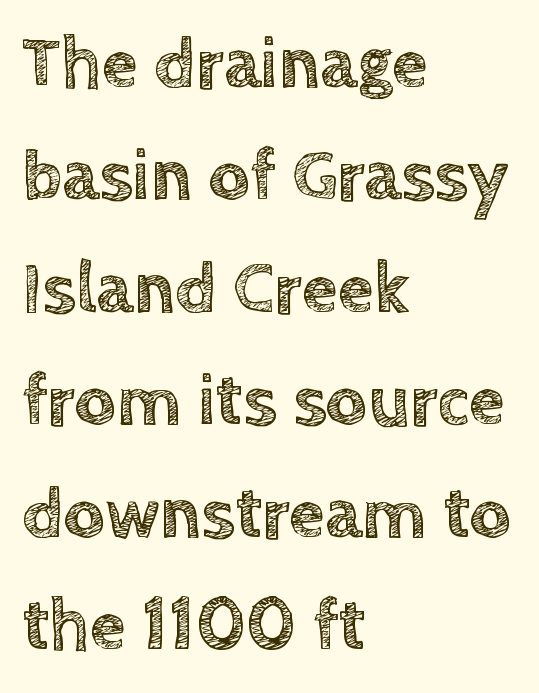
Q: Is the text italic (slanted)? A: No, it is upright.
Q: Is the text underlined? A: No.
Q: How is the paragraph aligned? A: Left-aligned.
Q: Is the spacing between letters normal or unusually wide? A: Normal.
Q: Is the spacing between lines tight, normal or loose? A: Normal.
Q: Width (condensed, normal, or wide)? A: Normal.
Q: x-height? A: Large.
Q: Monospaced? A: No.
